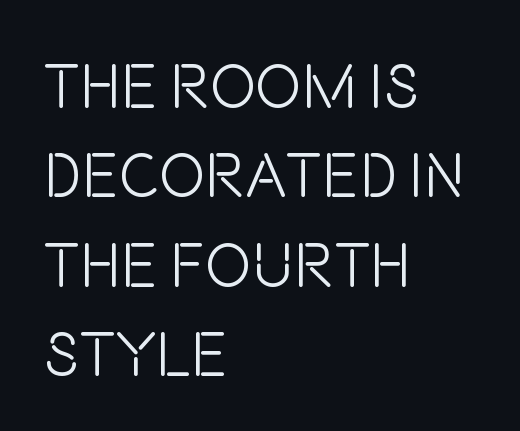
{"serif": "no", "italic": "no", "bold": "no", "weight": "light", "width": "condensed", "stroke_contrast": "low", "x_height": "large", "monospaced": "no", "underline": "no", "align": "left", "line_spacing": "normal", "line_spacing_ratio": 1.44, "letter_spacing": "normal", "letter_spacing_em": 0.0, "glyph_px": 62}
